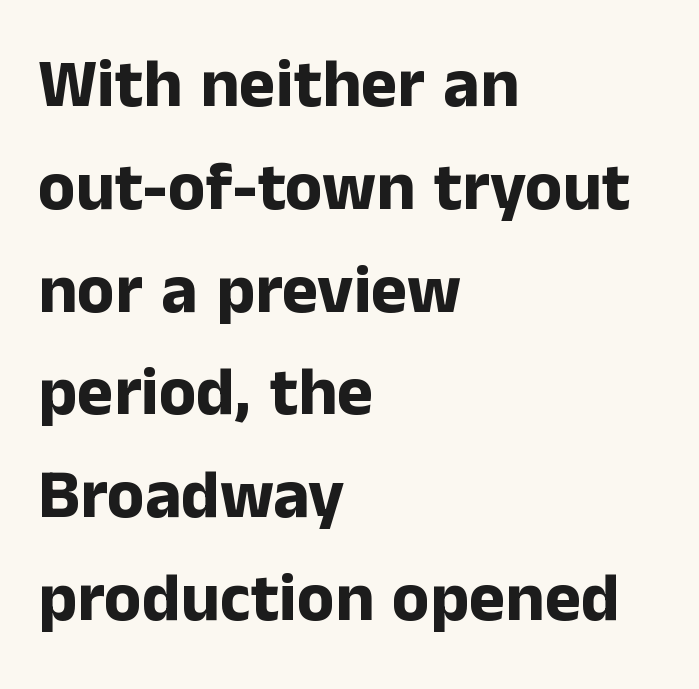
{"serif": "no", "italic": "no", "bold": "yes", "weight": "bold", "width": "normal", "stroke_contrast": "low", "x_height": "medium", "monospaced": "no", "underline": "no", "align": "left", "line_spacing": "normal", "line_spacing_ratio": 1.49, "letter_spacing": "normal", "letter_spacing_em": 0.0, "glyph_px": 69}
